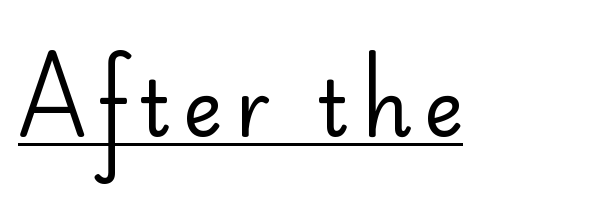
Q: Is the text bold? A: No.
Q: Is the text italic (slanted)? A: No, it is upright.
Q: Is the typeface a serif or a sans-serif typeface? A: Sans-serif.
Q: Is the text underlined? A: Yes.
Q: Width (condensed, normal, or wide)? A: Normal.
Q: Stroke contrast? A: Low.
Q: x-height? A: Small.
Q: Monospaced? A: No.
